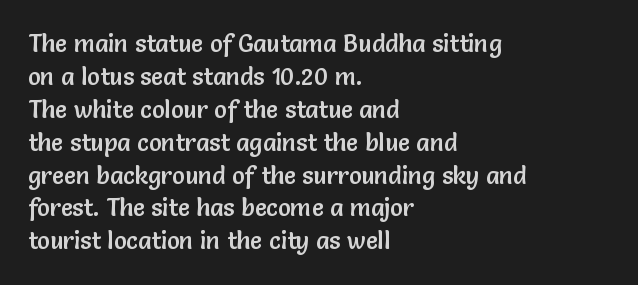
Q: Is the text italic (slanted)? A: No, it is upright.
Q: Is the text underlined? A: No.
Q: How is the paragraph aligned? A: Left-aligned.
Q: Is the spacing between letters normal or unusually wide? A: Normal.
Q: Is the spacing between lines tight, normal or loose? A: Normal.
